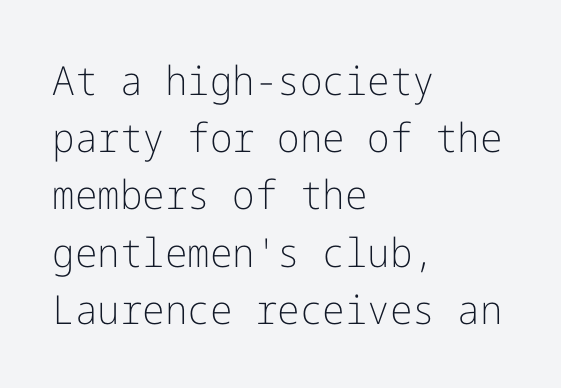
{"serif": "no", "italic": "no", "bold": "no", "weight": "light", "width": "normal", "stroke_contrast": "low", "x_height": "medium", "underline": "no", "align": "left", "line_spacing": "normal", "line_spacing_ratio": 1.43, "letter_spacing": "normal", "letter_spacing_em": 0.0, "glyph_px": 40}
